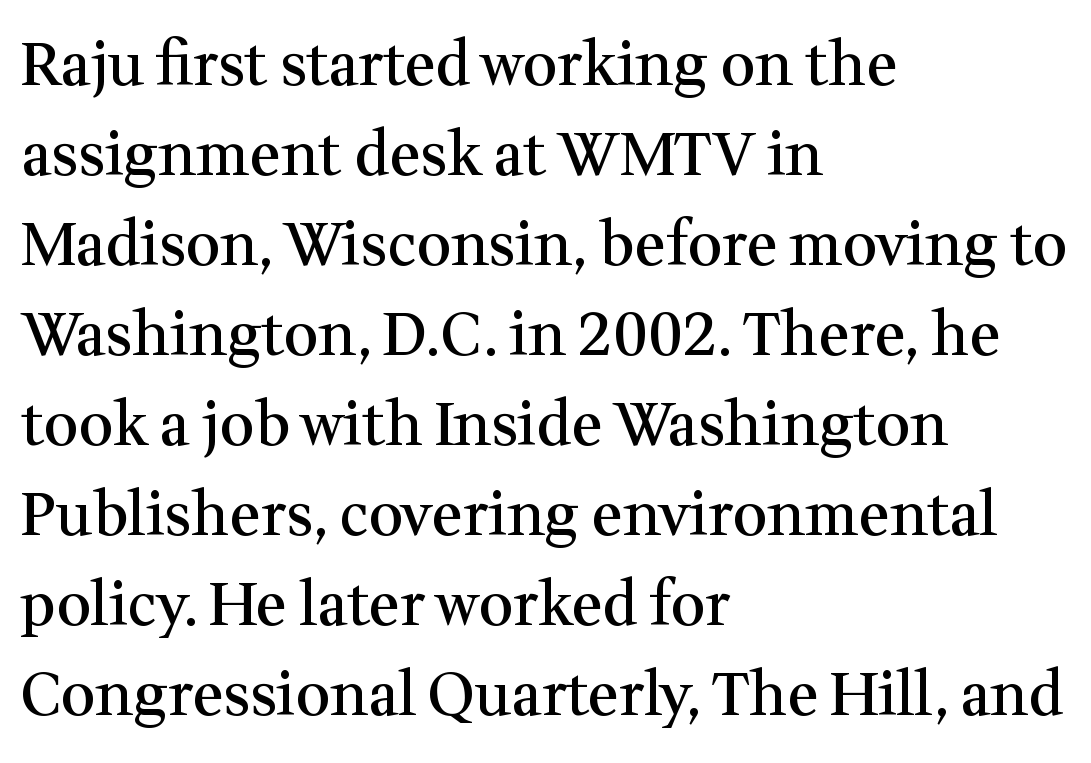
{"serif": "yes", "italic": "no", "bold": "semi", "weight": "semibold", "width": "normal", "stroke_contrast": "medium", "x_height": "medium", "monospaced": "no", "underline": "no", "align": "left", "line_spacing": "normal", "line_spacing_ratio": 1.5, "letter_spacing": "normal", "letter_spacing_em": 0.0, "glyph_px": 60}
